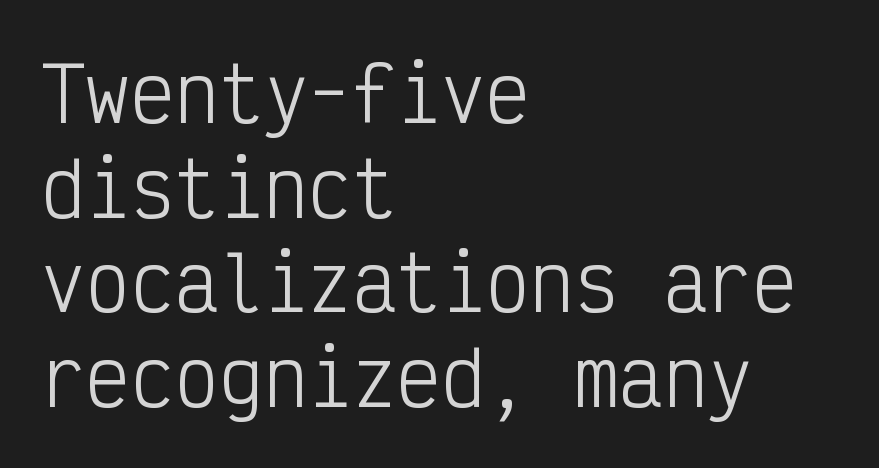
Stroke mass is kept to a normal reading level or below. Looks like terminal output: every glyph gets an equal slot. This block has exactly the height ordinary leading produces. Stroke terminals: plain, sans-serif. Caption: standard tracking, unaltered.
